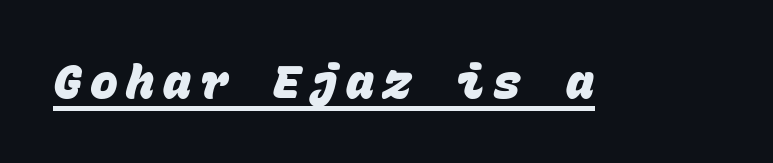
{"serif": "no", "bold": "yes", "weight": "heavy", "width": "normal", "stroke_contrast": "low", "x_height": "large", "monospaced": "yes", "underline": "yes", "glyph_px": 47}
